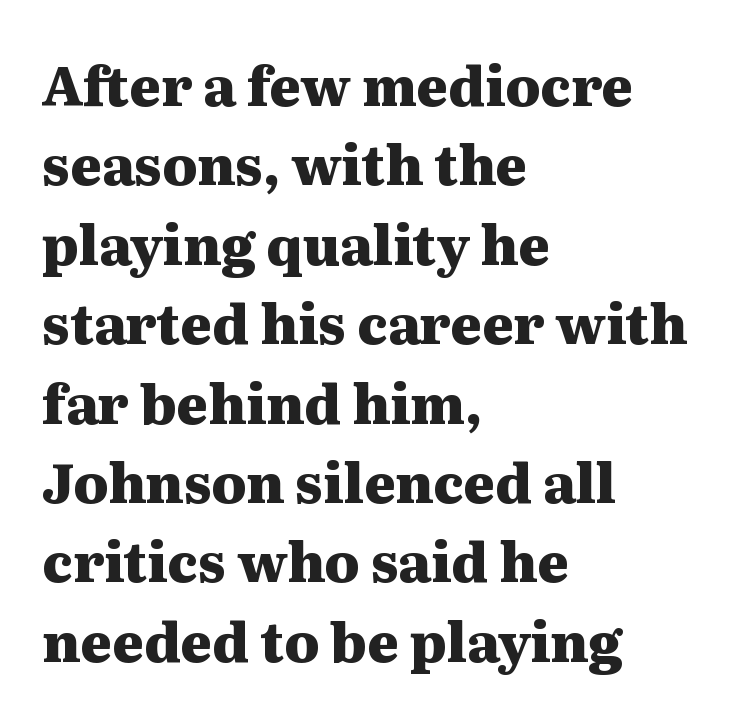
No italicization has been applied; the sample stays upright. Check under the words: just untouched page. Line beginnings align vertically; line endings do not. Pretty heavy lettering here — definitely bold. The line texture is even and compact thanks to regular tracking.
